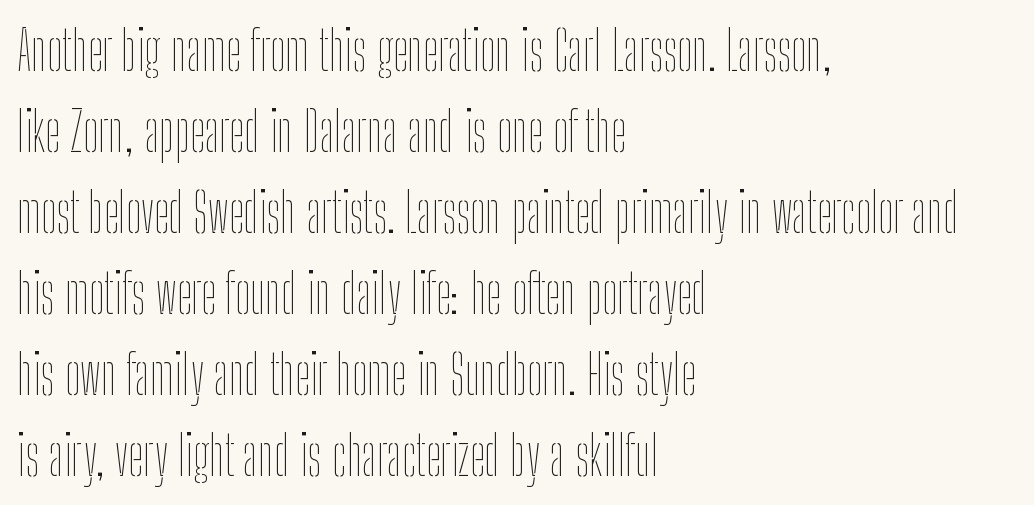
{"italic": "no", "bold": "no", "weight": "thin", "width": "condensed", "stroke_contrast": "low", "x_height": "medium", "monospaced": "no", "underline": "no", "align": "left", "line_spacing": "normal", "line_spacing_ratio": 1.5, "letter_spacing": "normal", "letter_spacing_em": 0.0, "glyph_px": 54}
